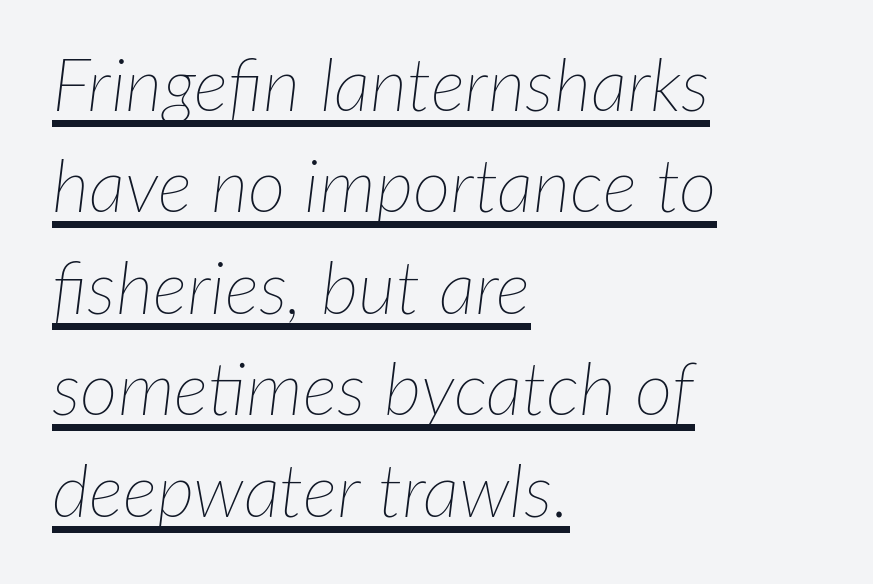
Short and long lines alike share a common starting point at left. The glyphs look as if they've been sheared to an angle. Each line of the rendering has a horizontal stroke beneath the glyphs. Looks like regular typesetting: each glyph gets only the width it needs. Look at the tracking — it's just the regular setting, nothing added. Vertical spacing — default.
